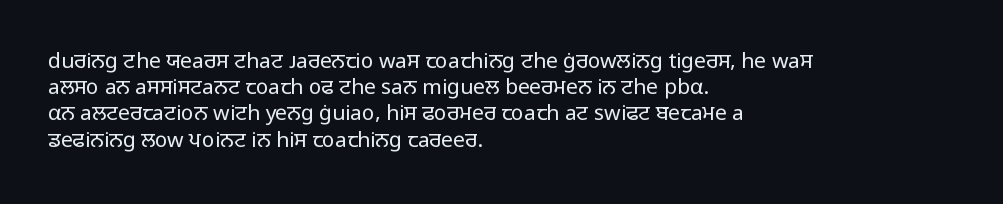
The image shows 21 px text type, upright; set left-aligned, normal line spacing (1.25x), normal letter spacing, not underlined.
